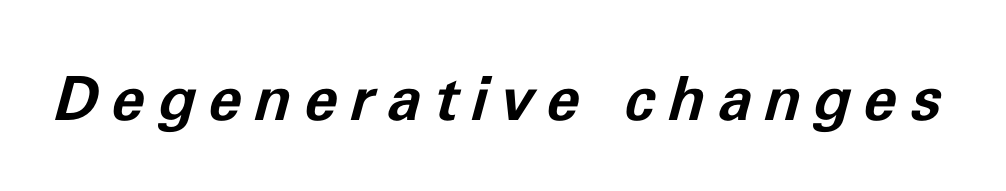
The letters advance in unequal steps, a hallmark of proportional type. Between one letter and the next there's a generous, obvious gap. Notice how the stems are inclined rather than vertical — that's the hallmark of italics. The rendering uses a bold face; every stroke is thick and dark.
